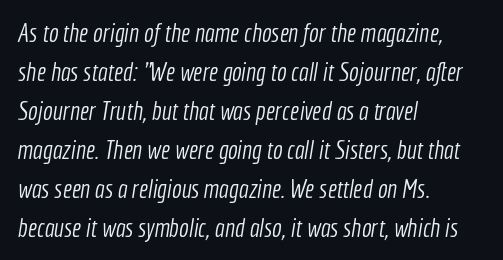
Q: Is the text bold? A: No.
Q: Is the text underlined? A: No.
Q: How is the paragraph aligned? A: Left-aligned.
Q: Is the spacing between letters normal or unusually wide? A: Normal.
Q: Is the spacing between lines tight, normal or loose? A: Normal.
